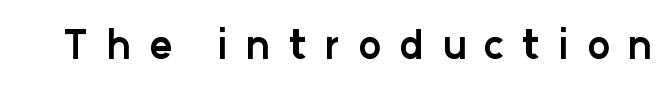
Decoration check: the copy has no underline. This is the regular roman posture of the typeface. The face used here is a sans, in the tradition of grotesques and geometrics. Plenty of ink on the page — the face is bold. Characters follow at a spacing far wider than the type designer built in.
